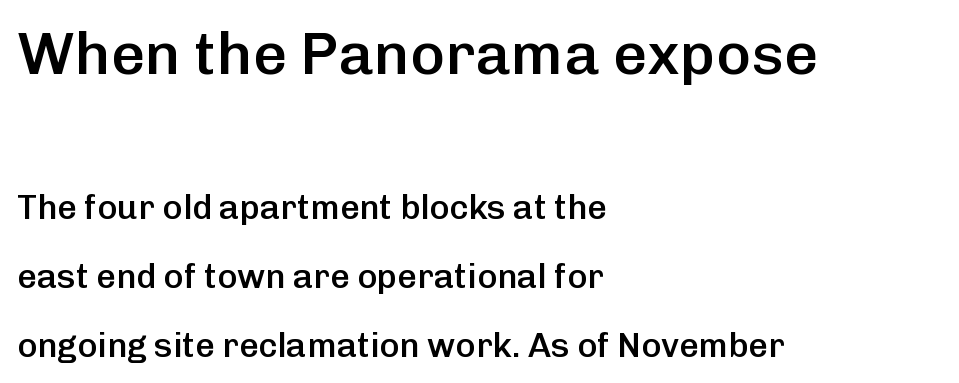
The image shows 60 px semibold sans-serif type, upright; set left-aligned, loose line spacing (2.03x), normal letter spacing, not underlined; the first (top) block is 1.76x larger; low stroke contrast and a medium x-height.
